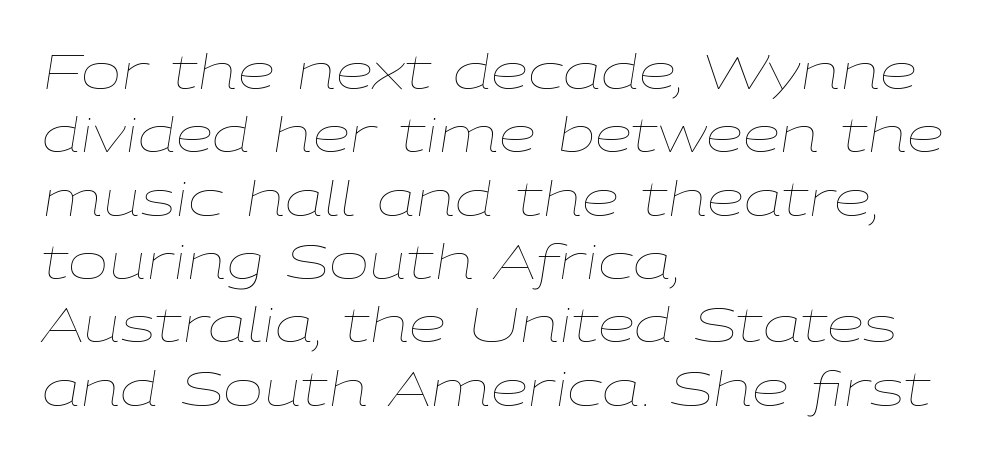
Q: Is the text bold? A: No.
Q: Is the text italic (slanted)? A: Yes, it leans right by about 9 degrees.
Q: Is the text underlined? A: No.
Q: How is the paragraph aligned? A: Left-aligned.
Q: Is the spacing between letters normal or unusually wide? A: Normal.
Q: Is the spacing between lines tight, normal or loose? A: Normal.
Q: Width (condensed, normal, or wide)? A: Wide.
Q: Stroke contrast? A: Low.
Q: x-height? A: Medium.
Q: Monospaced? A: No.
